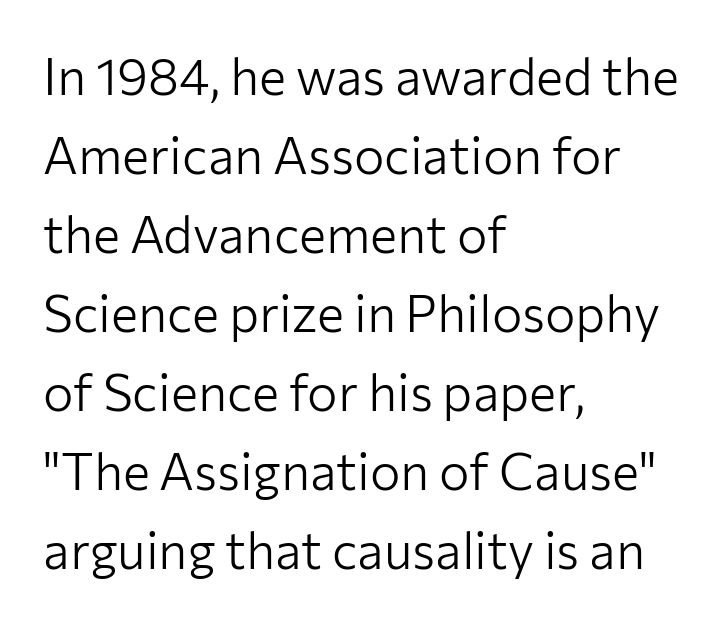
{"serif": "no", "italic": "no", "bold": "no", "weight": "light", "width": "normal", "stroke_contrast": "low", "x_height": "medium", "monospaced": "no", "underline": "no", "align": "left", "line_spacing": "normal", "line_spacing_ratio": 1.55, "letter_spacing": "normal", "letter_spacing_em": 0.0, "glyph_px": 51}
